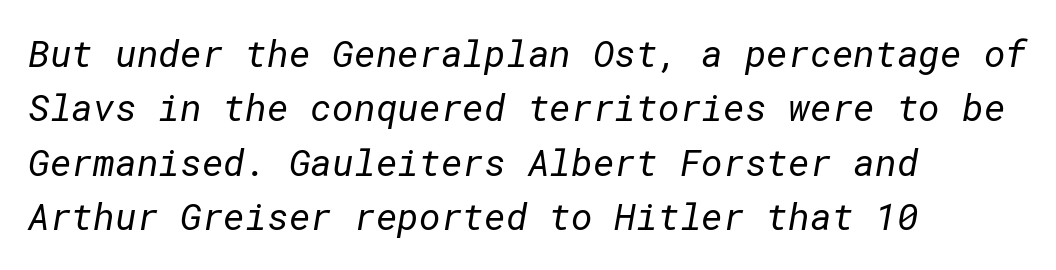
The image shows 37 px regular-weight sans-serif type; set left-aligned, normal line spacing (1.47x), normal letter spacing, not underlined; low stroke contrast and a medium x-height.
